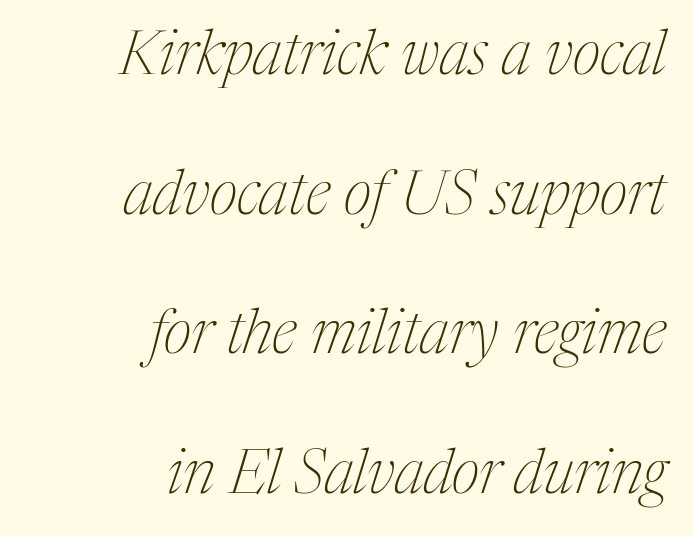
One-word summary of the alignment: right. The characters display serif detailing at their extremities. Just letters on the line, the space beneath them empty. Letter spacing: default. This sample has the flowing, uneven cadence of proportional lettering.
